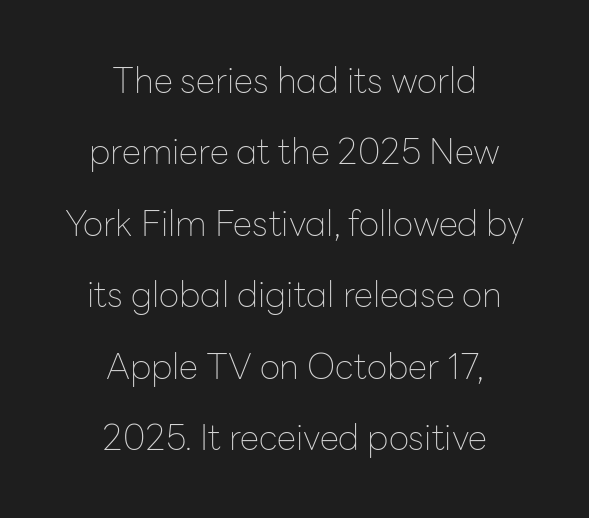
{"serif": "no", "italic": "no", "bold": "no", "weight": "thin", "width": "normal", "stroke_contrast": "low", "x_height": "medium", "monospaced": "no", "underline": "no", "align": "center", "line_spacing": "loose", "line_spacing_ratio": 2.04, "letter_spacing": "normal", "letter_spacing_em": 0.0, "glyph_px": 35}
